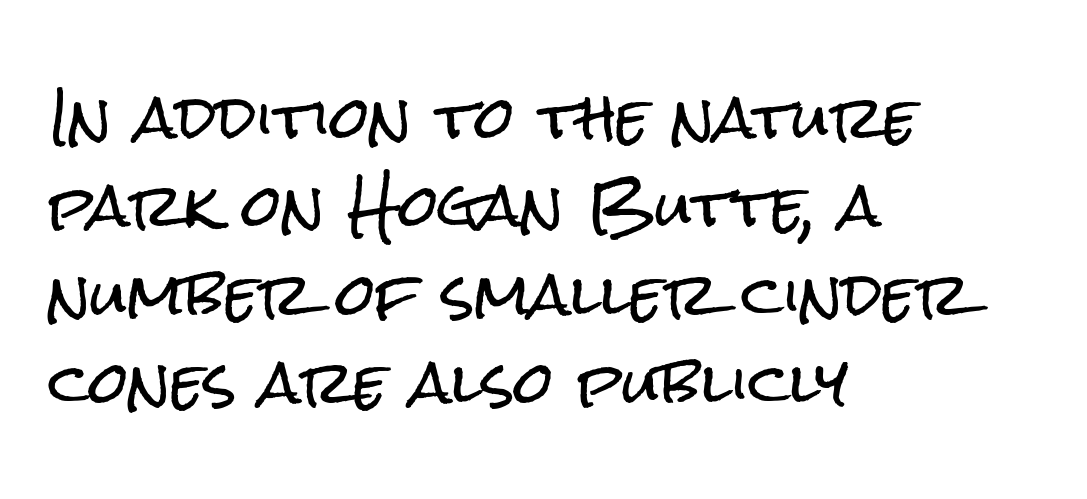
The lines are quadded left. Rows of type keep a routine distance in the vertical direction. Is this a fixed-width face? No — the glyphs have proportional, varying widths. Rule under the text: the space is simply empty. The face used here is a sans, in the tradition of grotesques and geometrics. Do the letters lean? They stand straight.
